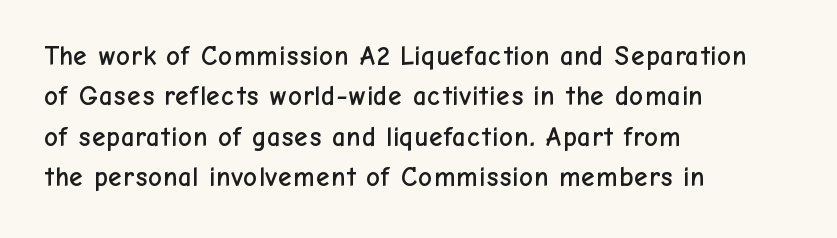
The image shows 27 px text type, upright; set left-aligned, normal line spacing (1.5x), normal letter spacing, not underlined.
